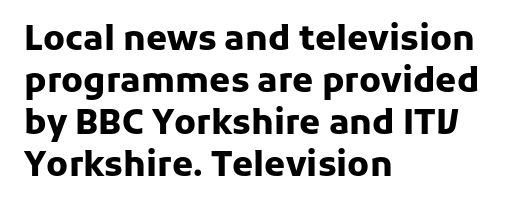
The sample has been set heavy, in full bold. There is no visible air inserted between adjacent glyphs. The rendering uses natural spacing where letterforms have individual widths. Are there feet on the stems? There aren't — it's a sans.
